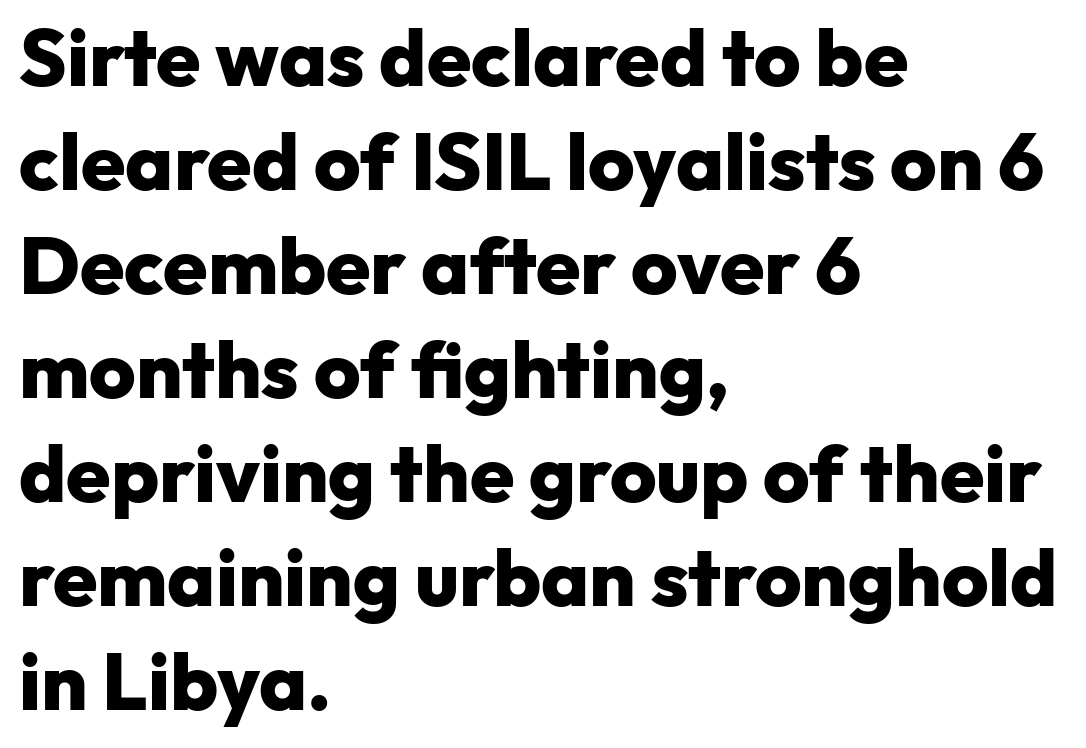
Vertical strokes here are truly vertical. Teacher's note: observe the even left margin — that is flush-left alignment. Any mark beneath the type? The region is blank. Vertical spacing — default. Note the varied advance widths — an 'i' is clearly narrower than an 'm'.
